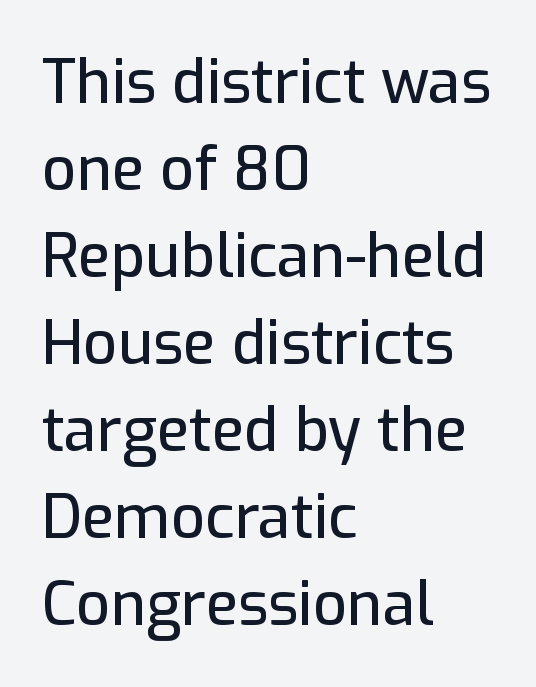
{"serif": "no", "italic": "no", "width": "normal", "stroke_contrast": "low", "x_height": "medium", "monospaced": "no", "underline": "no", "align": "left", "line_spacing": "normal", "line_spacing_ratio": 1.45, "letter_spacing": "normal", "letter_spacing_em": 0.0, "glyph_px": 60}
